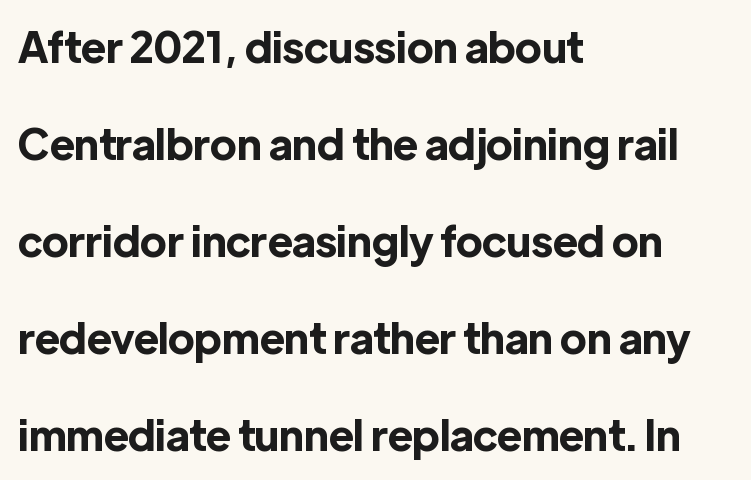
Compared with typical body copy, the letter spacing here is the same. On the weight axis this lands at bold, roughly 700. Regarding leading, the lines here are spaced well apart. The text was rendered using a sans face with plain stroke endings.
